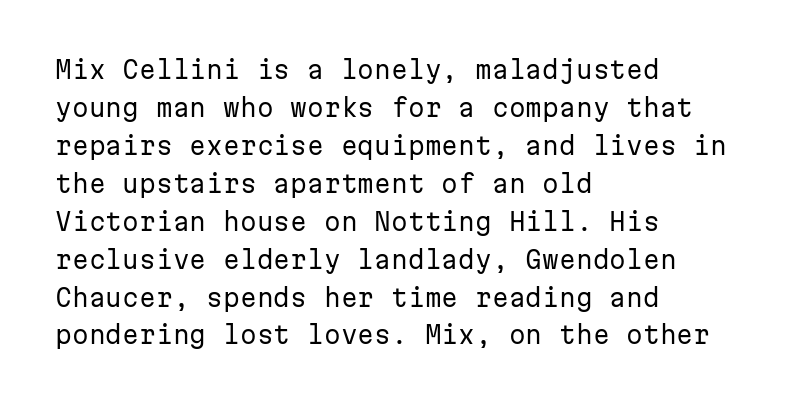
Q: Is the text bold? A: No.
Q: Is the text italic (slanted)? A: No, it is upright.
Q: Is the text underlined? A: No.
Q: How is the paragraph aligned? A: Left-aligned.
Q: Is the spacing between letters normal or unusually wide? A: Normal.
Q: Is the spacing between lines tight, normal or loose? A: Normal.
